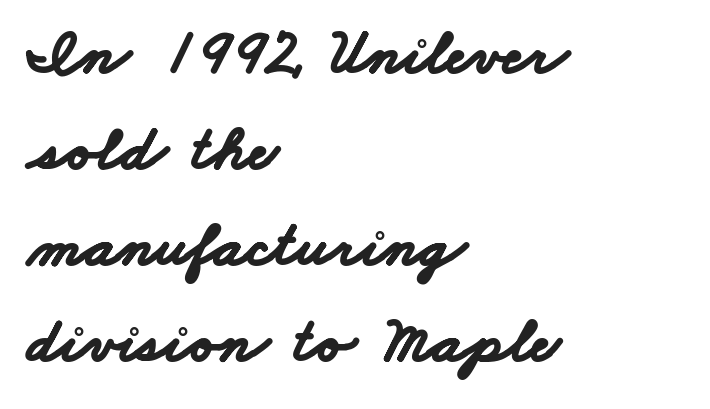
Q: Is the text bold? A: Yes.
Q: Is the typeface a serif or a sans-serif typeface? A: Sans-serif.
Q: Is the text underlined? A: No.
Q: How is the paragraph aligned? A: Left-aligned.
Q: Is the spacing between letters normal or unusually wide? A: Normal.
Q: Is the spacing between lines tight, normal or loose? A: Normal.
Q: Width (condensed, normal, or wide)? A: Wide.
Q: Stroke contrast? A: Low.
Q: x-height? A: Small.
Q: Monospaced? A: No.
